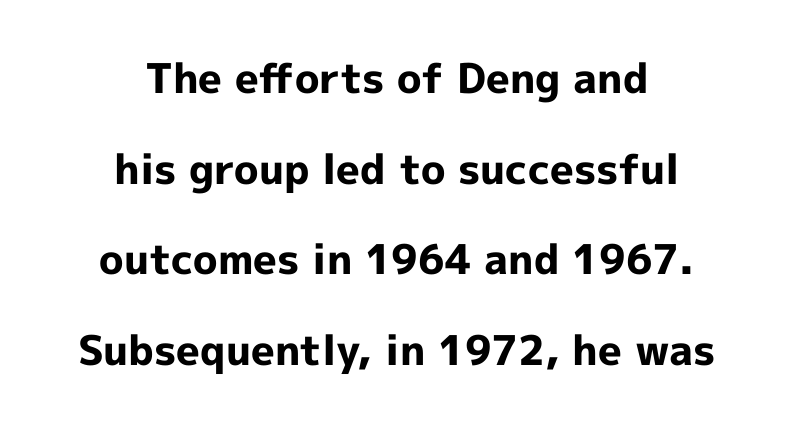
Character widths vary here, with narrow letters taking less room than wide ones. The line texture is even and compact thanks to regular tracking. Clear beneath every line of the passage. The passage shown is emphatically bold. The type sits square on the baseline with zero lean.
